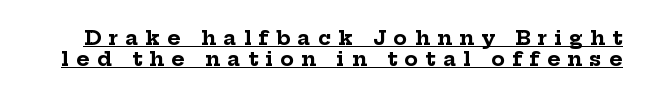
{"italic": "no", "bold": "yes", "underline": "yes", "line_spacing": "tight", "line_spacing_ratio": 1.06, "letter_spacing": "wide", "letter_spacing_em": 0.37, "glyph_px": 20}
